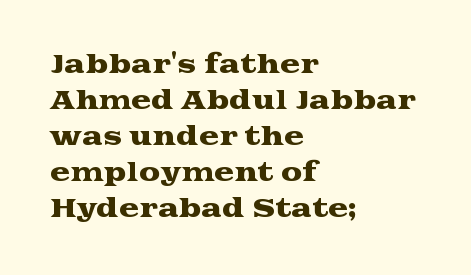
You can tell it's not italic because the verticals are truly vertical. Whoever set this chose a conventional vertical rhythm. The line texture is even and compact thanks to regular tracking. Each row of text sits above clean, open space.
